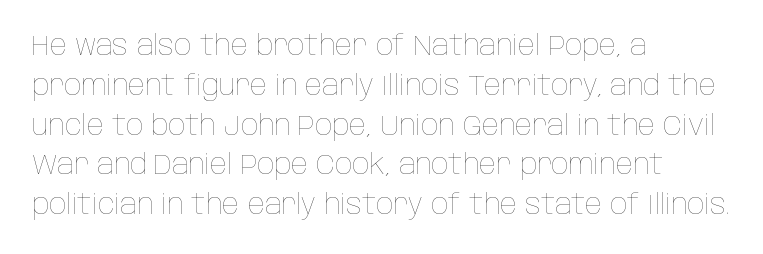
Q: Is the text bold? A: No.
Q: Is the text italic (slanted)? A: No, it is upright.
Q: Is the text underlined? A: No.
Q: How is the paragraph aligned? A: Left-aligned.
Q: Is the spacing between letters normal or unusually wide? A: Normal.
Q: Is the spacing between lines tight, normal or loose? A: Normal.
Q: Width (condensed, normal, or wide)? A: Condensed.
Q: Stroke contrast? A: Low.
Q: x-height? A: Large.
Q: Monospaced? A: No.
